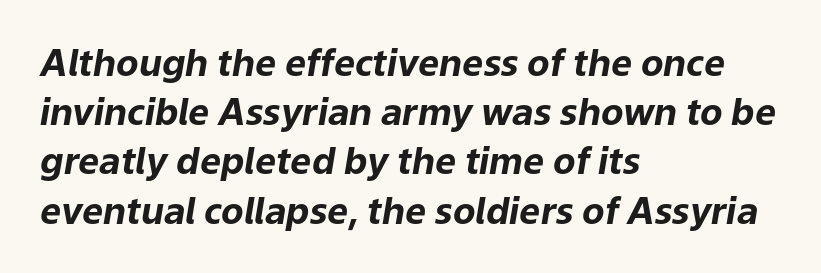
The image shows 37 px bold type, italic (leaning right); set left-aligned, normal line spacing (1.33x), normal letter spacing, not underlined; low stroke contrast and a medium x-height.
